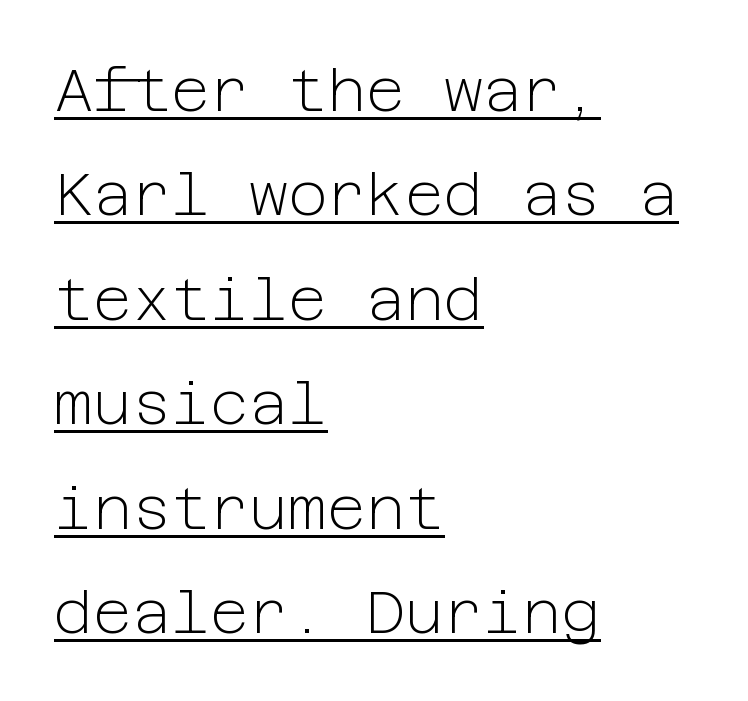
The image shows 60 px light sans-serif type, upright; set left-aligned, line spacing 1.74x, normal letter spacing, underlined; low stroke contrast and a medium x-height.
